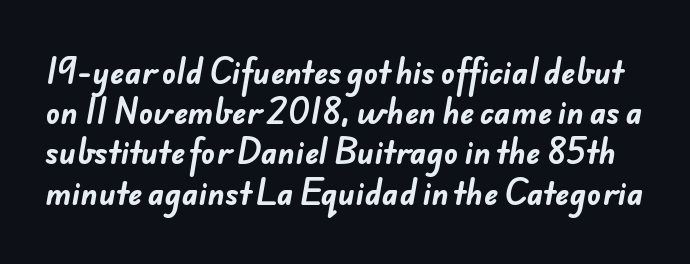
Quick note: interline space is typical. You could not count columns in this text — the font is proportionally spaced. The text was rendered using a sans face with plain stroke endings. Characters follow at the spacing the type designer built in. The glyphs have the mass of a bold cut. Rule under the text: the space is simply empty.
